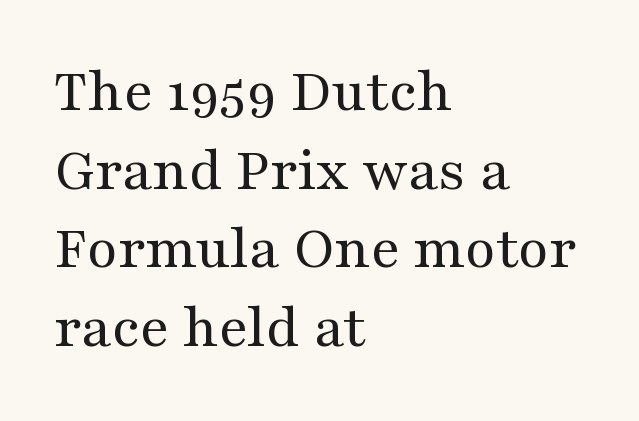
The image shows 63 px regular-weight, wide serif type, upright; set left-aligned, normal line spacing (1.25x), normal letter spacing, not underlined; medium stroke contrast and a medium x-height.
